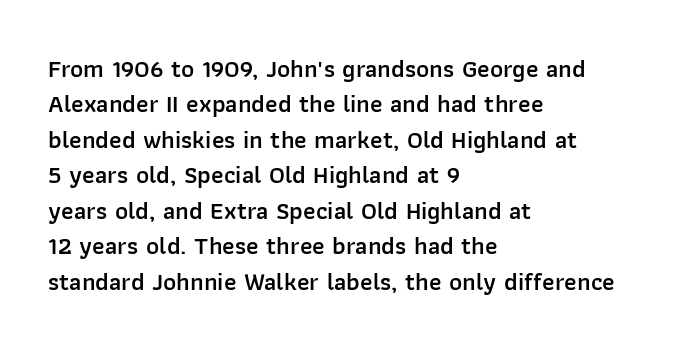
Q: Is the text bold? A: Semi-bold.
Q: Is the text italic (slanted)? A: No, it is upright.
Q: Is the text underlined? A: No.
Q: How is the paragraph aligned? A: Left-aligned.
Q: Is the spacing between letters normal or unusually wide? A: Normal.
Q: Is the spacing between lines tight, normal or loose? A: Normal.
